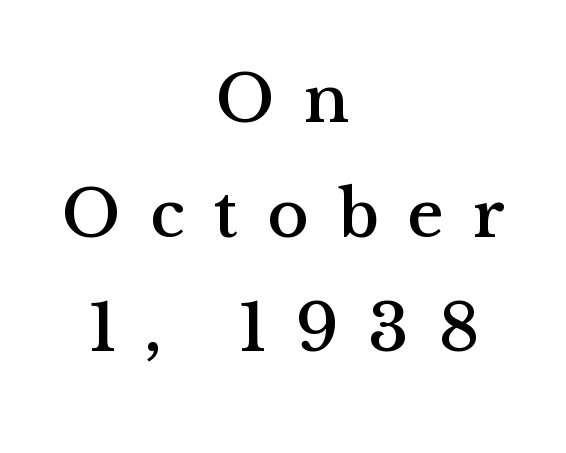
The image shows 69 px serif type, upright; set centered, normal line spacing (1.66x), unusually wide letter spacing (+0.42 em), not underlined; medium stroke contrast and a medium x-height.
